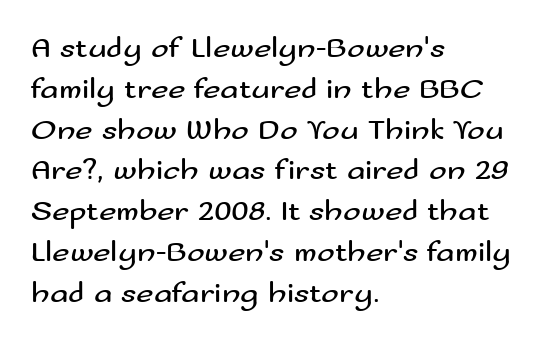
Note: no serifs on the glyphs. These lines are rendered in a variable-pitch font. Which margin do the lines hug? The left one — the right edge is uneven. Words float on clear page, feet unadorned. Horizontal bands of white between lines are of average thickness.
